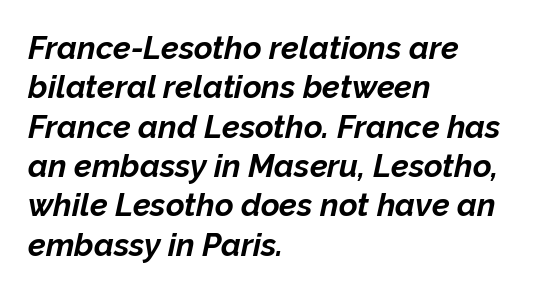
{"italic": "yes", "lean": "right", "slant_degrees": 12, "bold": "yes", "weight": "bold", "width": "normal", "stroke_contrast": "low", "x_height": "medium", "monospaced": "no", "underline": "no", "align": "left", "line_spacing_ratio": 1.23, "letter_spacing": "normal", "letter_spacing_em": 0.0, "glyph_px": 32}
